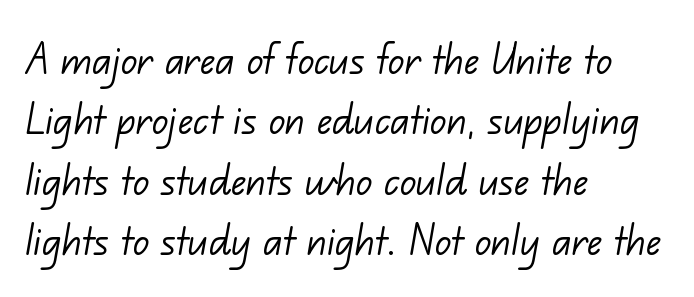
Nobody touched the tracking dial on this one. The space beneath each line is pristine and unruled. A typesetter would call this proportional, since set widths differ per character. The rendering anchors every line to the left-hand side.
